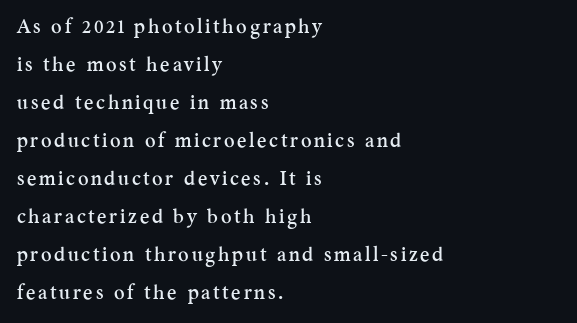
{"italic": "no", "underline": "no", "align": "left", "line_spacing": "loose", "line_spacing_ratio": 1.9, "glyph_px": 20}
